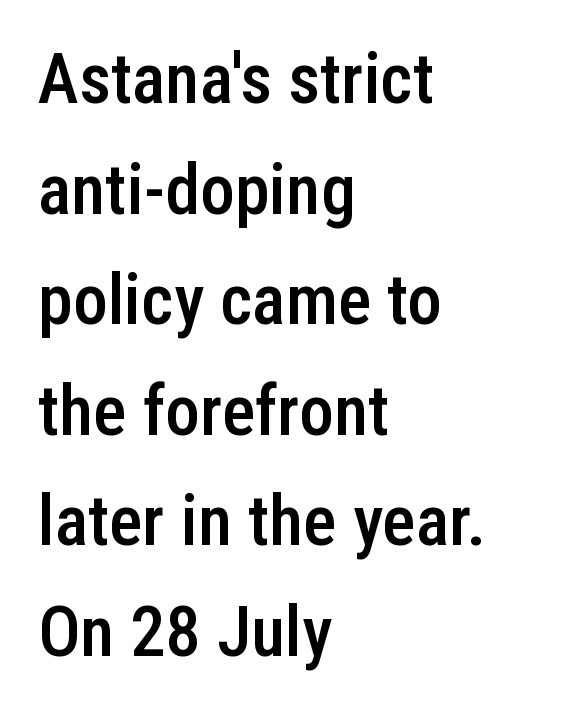
The passage shown is typed in a proportional face where columns would drift. No extra tracking has been applied to these lines. In terms of weight, the rendering is demibold, just under bold. Line starts are locked; line ends wander. The lines sit at an ordinary, default distance from one another.
